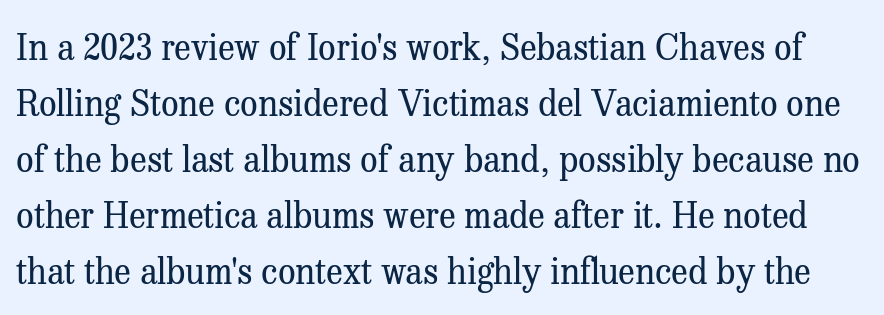
The image shows 35 px regular-weight serif type, upright; set normal line spacing (1.6x), normal letter spacing, not underlined; medium stroke contrast and a medium x-height.
